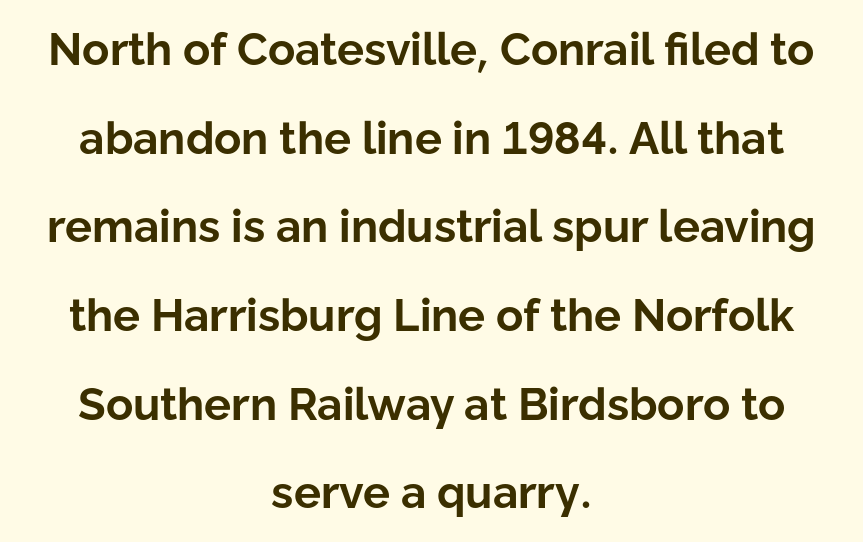
The image shows 45 px bold sans-serif type, upright; set centered, loose line spacing (1.97x), normal letter spacing, not underlined; low stroke contrast and a medium x-height.
